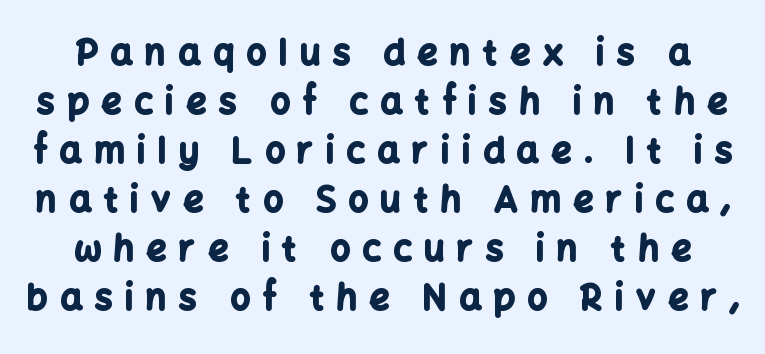
Q: Is the text bold? A: Yes.
Q: Is the text italic (slanted)? A: No, it is upright.
Q: Is the typeface a serif or a sans-serif typeface? A: Sans-serif.
Q: Is the text underlined? A: No.
Q: Is the spacing between letters normal or unusually wide? A: Unusually wide.
Q: Is the spacing between lines tight, normal or loose? A: Normal.
Q: Width (condensed, normal, or wide)? A: Normal.
Q: Stroke contrast? A: Low.
Q: x-height? A: Medium.
Q: Monospaced? A: No.
